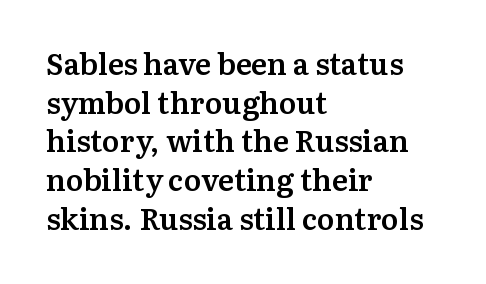
Interline gaps are of average width in this sample. Serifs: yes, visible at the terminals of the letterforms. The passage shown is not underscored anywhere. The gaps between neighbouring characters are ordinary and unremarkable.
